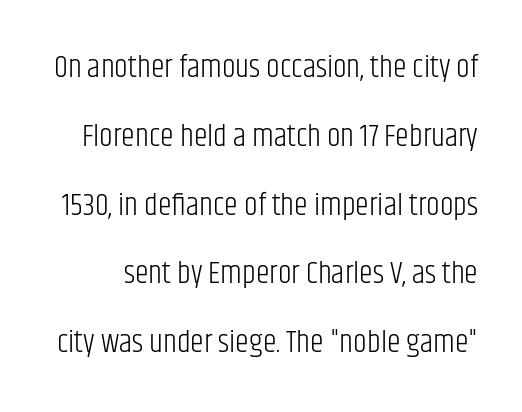
Standard letterfit; no display-style spreading of the glyphs. Letters rest on an invisible, unmarked baseline. Do the characters align in a grid? No, the font is proportional. Ascenders rise straight up at ninety degrees. The passage shown stacks its lines with a broad gap.
